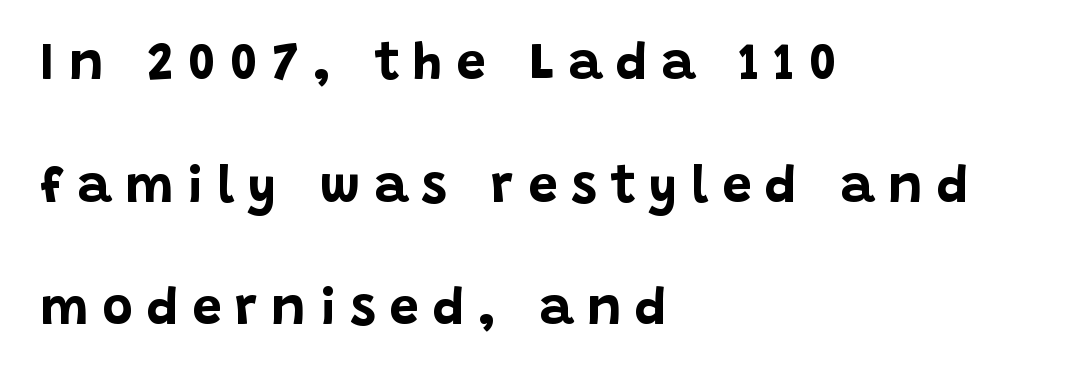
The image shows 52 px bold sans-serif type, upright; set left-aligned, loose line spacing (2.36x), unusually wide letter spacing (+0.27 em), not underlined; low stroke contrast and a large x-height.
